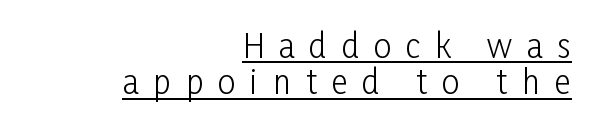
{"serif": "no", "italic": "no", "bold": "no", "weight": "light", "width": "condensed", "stroke_contrast": "low", "x_height": "medium", "monospaced": "no", "underline": "yes", "align": "right", "line_spacing": "tight", "line_spacing_ratio": 1.14, "letter_spacing": "wide", "letter_spacing_em": 0.46, "glyph_px": 32}
